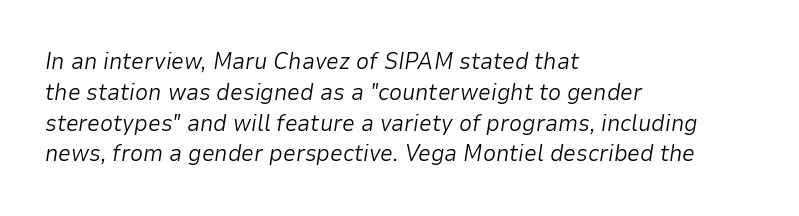
Visually the block forms a straight wall on the left and a jagged coastline on the right. The font's italic variant was chosen for this text. How would I describe the line gaps? Plain and ordinary. Each word holds together tightly as a unit, with standard inter-letter gaps. Think standard paragraph weight, or any step lighter than that. Underlining? Definitely not there.
